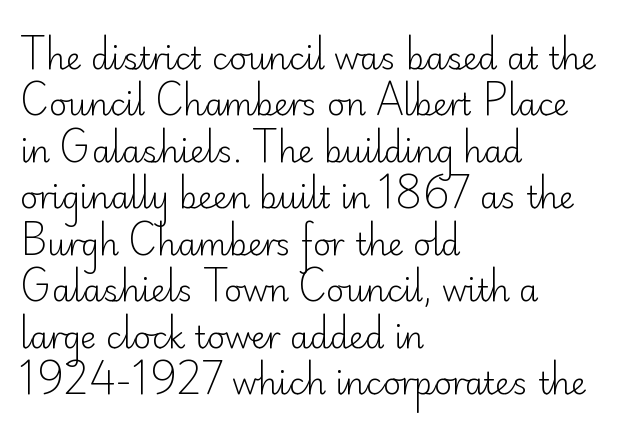
The image shows 31 px light sans-serif type, upright; set left-aligned, normal line spacing (1.5x), normal letter spacing, not underlined; low stroke contrast and a small x-height.
